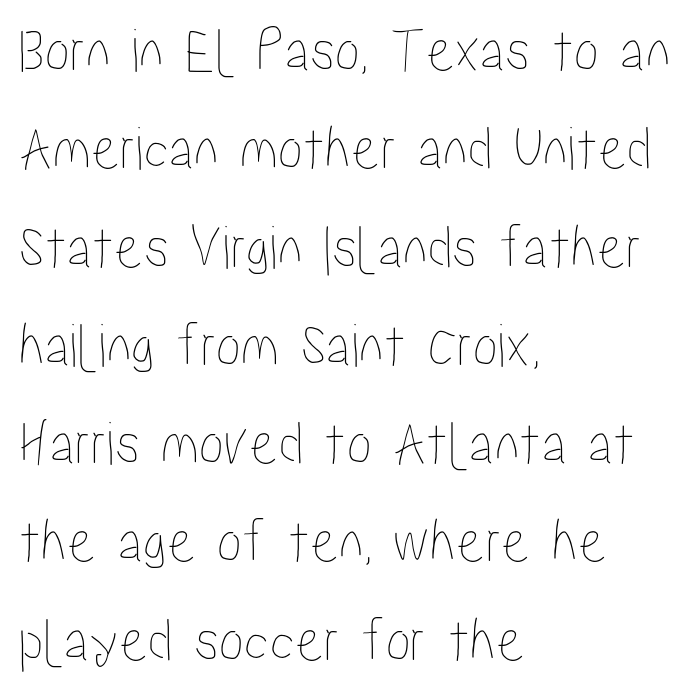
Q: Is the text italic (slanted)? A: No, it is upright.
Q: Is the text underlined? A: No.
Q: How is the paragraph aligned? A: Left-aligned.
Q: Is the spacing between letters normal or unusually wide? A: Normal.
Q: Is the spacing between lines tight, normal or loose? A: Normal.
Q: Width (condensed, normal, or wide)? A: Condensed.
Q: Stroke contrast? A: Low.
Q: x-height? A: Medium.
Q: Monospaced? A: No.
